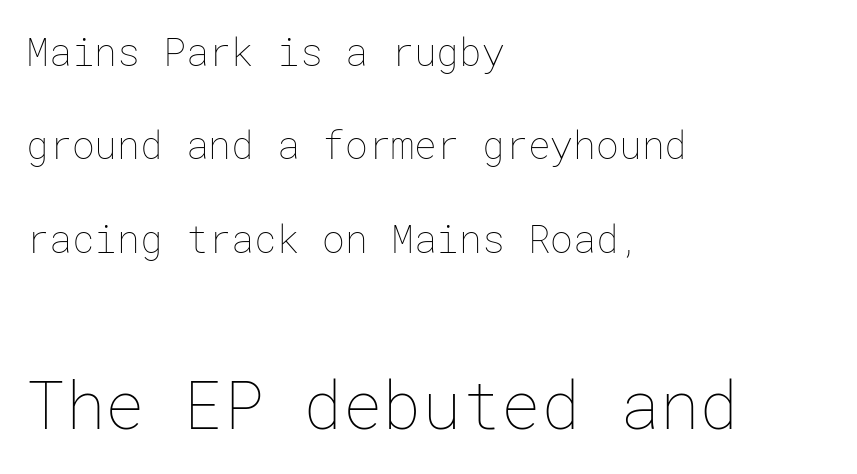
The image shows 66 px thin type, upright; set left-aligned, loose line spacing (2.46x), normal letter spacing, not underlined; the second (bottom) block is 1.74x larger; low stroke contrast and a medium x-height.
